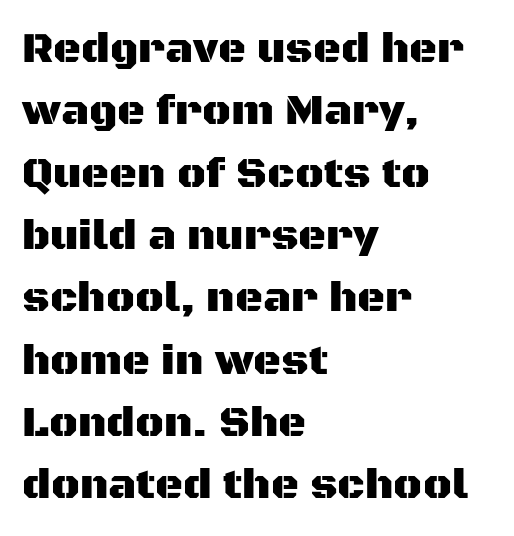
Every row of glyphs begins at an identical x-position on the left. Nothing unusual about the tracking: characters are spaced as the font intends. The specimen omits any rule beneath the text block's lines. The letters advance in unequal steps, a hallmark of proportional type. Observe the absence of serifs on each vertical stroke in this sample. Each new line begins a customary step beneath the previous one.
